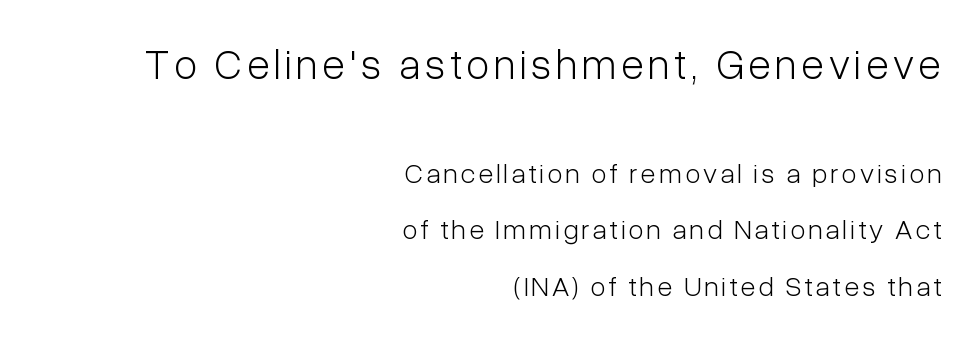
Q: Is the text bold? A: No.
Q: Is the text italic (slanted)? A: No, it is upright.
Q: Is the typeface a serif or a sans-serif typeface? A: Sans-serif.
Q: Is the text underlined? A: No.
Q: How is the paragraph aligned? A: Right-aligned.
Q: Is the spacing between lines tight, normal or loose? A: Loose.
Q: Which block of text is set in a larger size, the first (top) or the second (bottom)? A: The first (top) one.
Q: Width (condensed, normal, or wide)? A: Condensed.
Q: Stroke contrast? A: Low.
Q: x-height? A: Medium.
Q: Monospaced? A: No.
